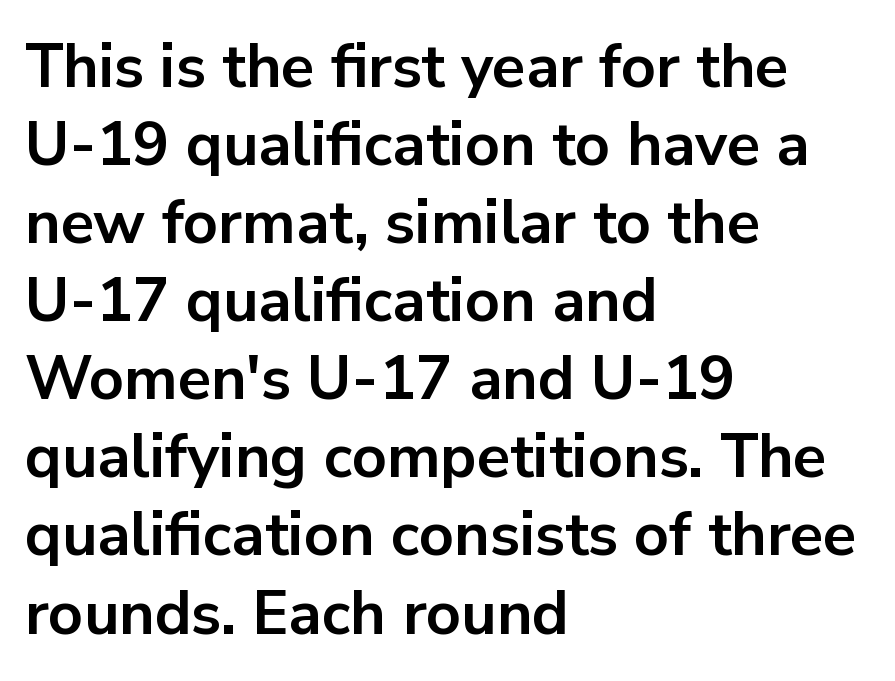
{"serif": "no", "italic": "no", "bold": "yes", "weight": "bold", "width": "normal", "stroke_contrast": "low", "x_height": "medium", "monospaced": "no", "underline": "no", "align": "left", "line_spacing": "normal", "line_spacing_ratio": 1.28, "letter_spacing": "normal", "letter_spacing_em": 0.0, "glyph_px": 61}
